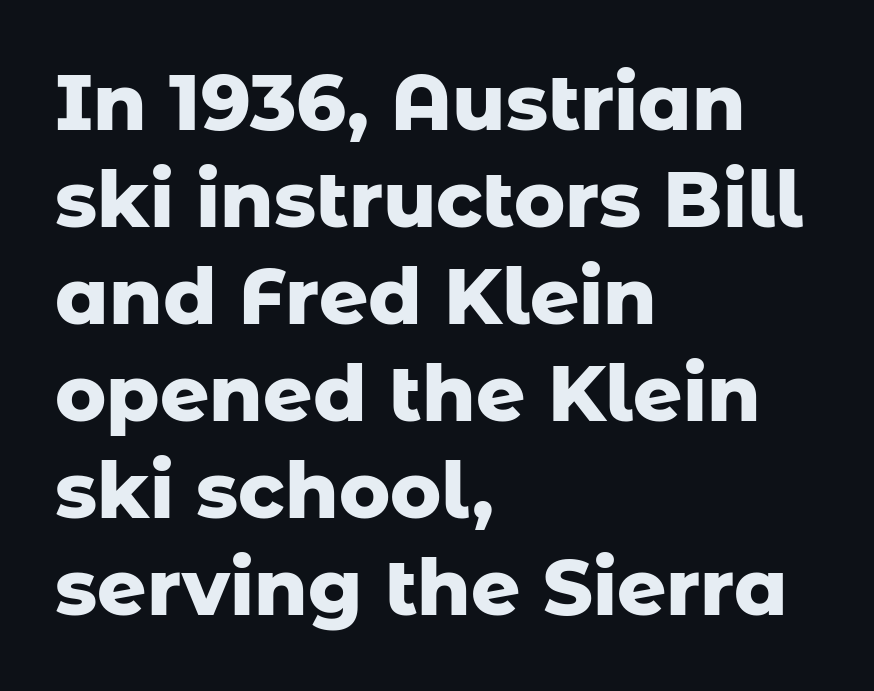
Letter spacing: default. Note: no serifs on the glyphs. Looks like regular typesetting: each glyph gets only the width it needs. Lines of text with bare space underneath. Reading down the block, your eye returns to a fixed left position each line.
